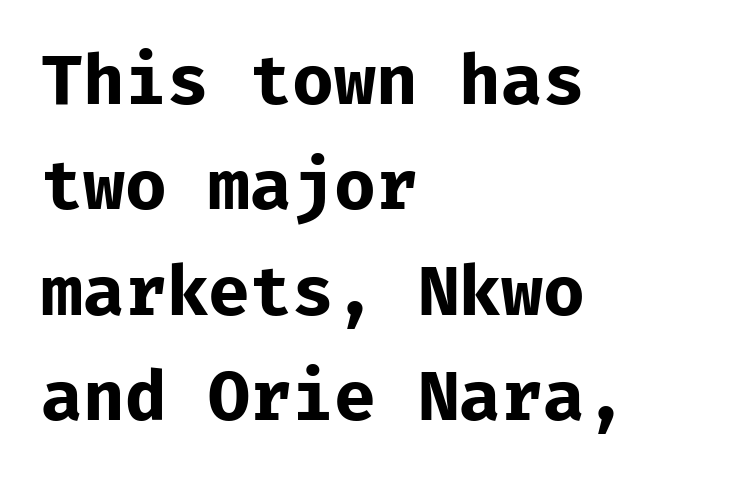
The image shows 68 px bold sans-serif type, upright; set left-aligned, normal line spacing (1.55x), normal letter spacing, not underlined; low stroke contrast and a medium x-height.
